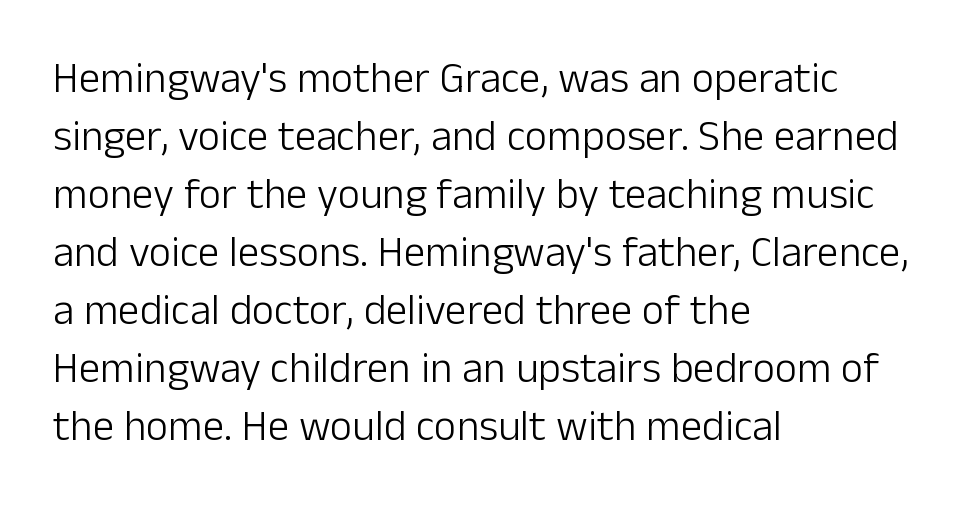
Note the varied advance widths — an 'i' is clearly narrower than an 'm'. Each row of text sits above clean, open space. Students, observe: this is what conventionally led text looks like. In CSS terms this would be text-align: left. The specimen reads as upright at a glance. How are the letters spaced? Ordinarily, with no added tracking.
